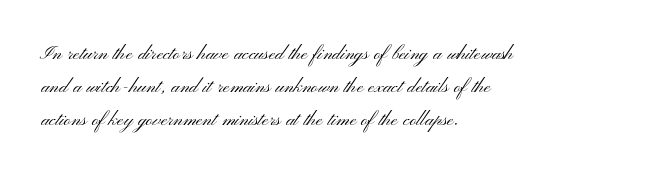
The image shows 24 px text type; set left-aligned, normal line spacing (1.37x), normal letter spacing, not underlined.
